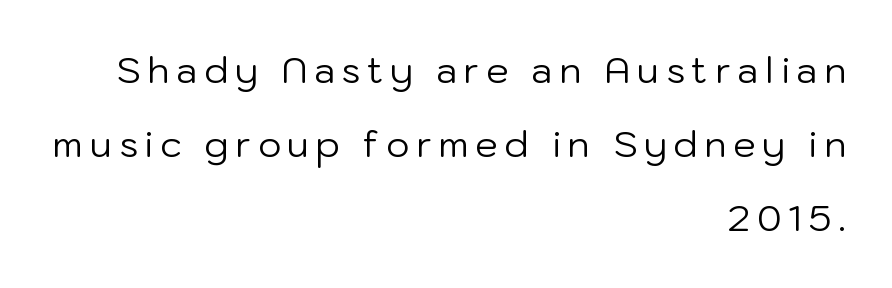
The image shows 36 px regular-weight sans-serif type, upright; set right-aligned, loose line spacing (2.06x), not underlined; low stroke contrast and a medium x-height.
